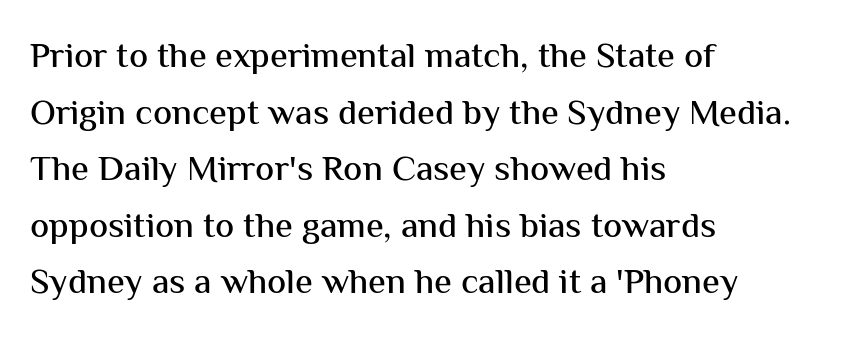
Q: Is the text italic (slanted)? A: No, it is upright.
Q: Is the typeface a serif or a sans-serif typeface? A: Sans-serif.
Q: Is the text underlined? A: No.
Q: How is the paragraph aligned? A: Left-aligned.
Q: Is the spacing between letters normal or unusually wide? A: Normal.
Q: Is the spacing between lines tight, normal or loose? A: Normal.
Q: Width (condensed, normal, or wide)? A: Normal.
Q: Stroke contrast? A: Medium.
Q: x-height? A: Medium.
Q: Monospaced? A: No.
